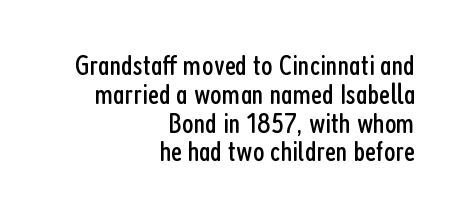
{"serif": "no", "italic": "no", "bold": "no", "weight": "regular", "width": "condensed", "stroke_contrast": "low", "x_height": "medium", "monospaced": "no", "underline": "no", "align": "right", "line_spacing": "tight", "line_spacing_ratio": 0.96, "letter_spacing": "normal", "letter_spacing_em": 0.0, "glyph_px": 30}
